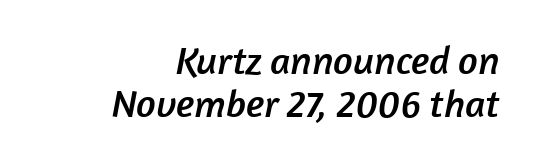
The image shows 39 px sans-serif type; set right-aligned, tight line spacing (1.09x), normal letter spacing, not underlined; low stroke contrast and a medium x-height.
